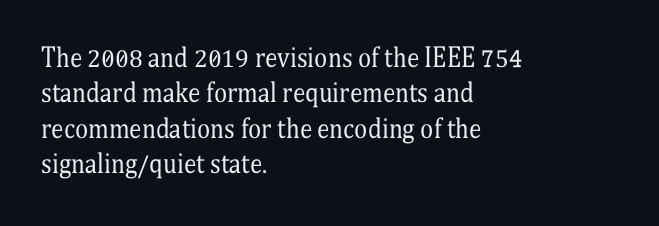
{"italic": "no", "bold": "no", "underline": "no", "align": "left", "line_spacing": "normal", "line_spacing_ratio": 1.42, "letter_spacing": "normal", "letter_spacing_em": 0.0, "glyph_px": 25}
